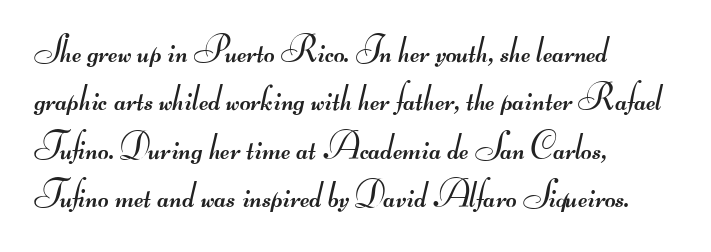
The passage shown is typed in a proportional face where columns would drift. Nope, no serifs anywhere on these letters. A clean baseline with only descenders dipping below it. You could call the tracking neutral — neither tight nor loose. Interline gaps are of average width in this sample. Each stroke keeps to a modest, everyday thickness or less.
